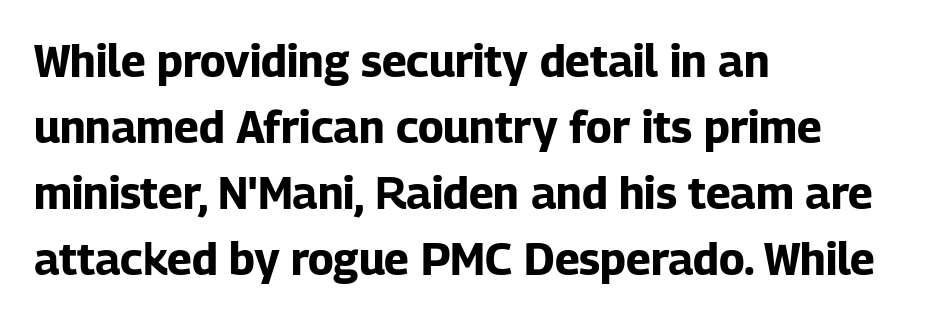
Q: Is the text bold? A: Yes.
Q: Is the text italic (slanted)? A: No, it is upright.
Q: Is the typeface a serif or a sans-serif typeface? A: Sans-serif.
Q: Is the text underlined? A: No.
Q: How is the paragraph aligned? A: Left-aligned.
Q: Is the spacing between letters normal or unusually wide? A: Normal.
Q: Is the spacing between lines tight, normal or loose? A: Normal.
Q: Width (condensed, normal, or wide)? A: Normal.
Q: Stroke contrast? A: Low.
Q: x-height? A: Medium.
Q: Monospaced? A: No.
